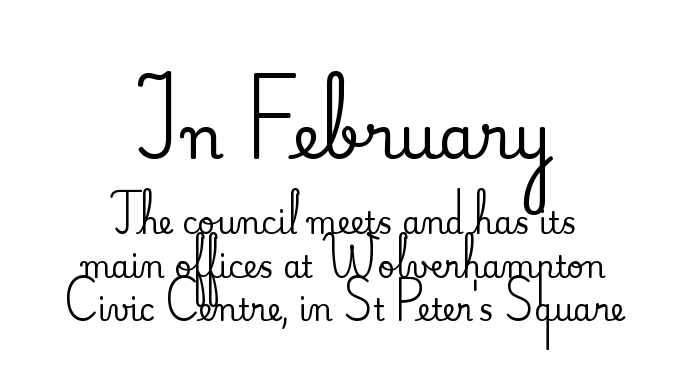
{"serif": "yes", "italic": "no", "width": "normal", "stroke_contrast": "medium", "x_height": "small", "monospaced": "no", "underline": "no", "align": "center", "line_spacing": "normal", "line_spacing_ratio": 1.44, "letter_spacing": "normal", "letter_spacing_em": 0.0, "larger_block": "first", "size_ratio": 2.0, "glyph_px": 60}
